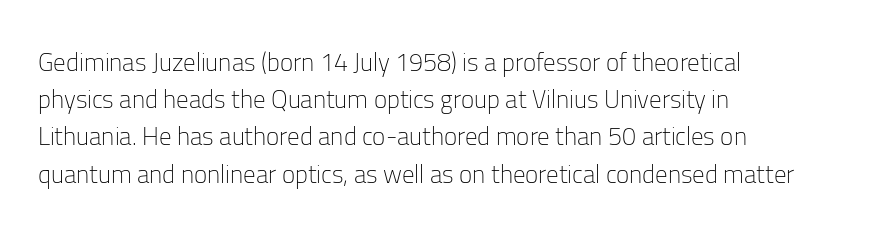
{"italic": "no", "bold": "no", "underline": "no", "align": "left", "line_spacing": "normal", "line_spacing_ratio": 1.49, "letter_spacing": "normal", "letter_spacing_em": 0.0, "glyph_px": 25}
